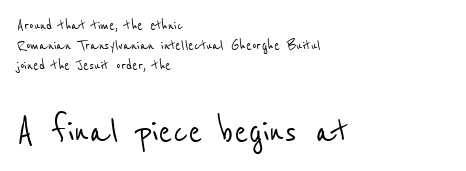
The image shows 42 px condensed sans-serif type; set left-aligned, line spacing 1.18x, normal letter spacing, not underlined; the second (bottom) block is 2.47x larger; low stroke contrast and a medium x-height.
